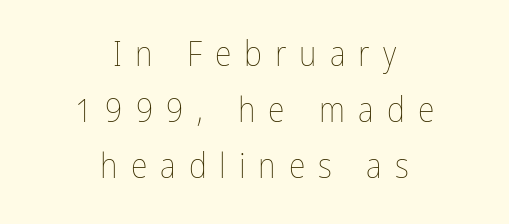
The image shows 34 px thin, condensed type, upright; set centered, normal line spacing (1.65x), unusually wide letter spacing (+0.38 em), not underlined; low stroke contrast and a medium x-height.
